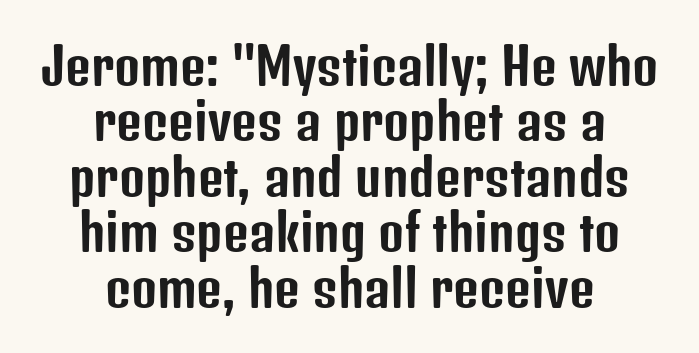
Proportional: the letters do not fall into vertical columns. What's the leading like? Squeezed, with rows nearly overlapping. This rendering features lettering with no underline. Short and long lines alike share a common midpoint. A typesetter would mark this as roman, not italic. A sans-serif font was chosen for this passage.
